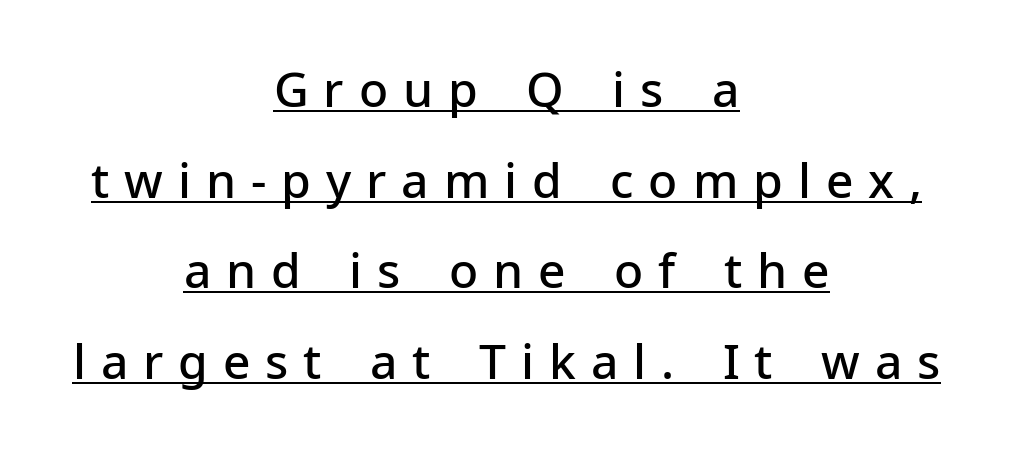
Check where the strokes stop: nothing finishes them off — pure sans. Varying glyph widths throughout — classic text-font behaviour. The string is rendered with underlining switched on. I'd describe the lettering as semibold — firm but not a full bold.
